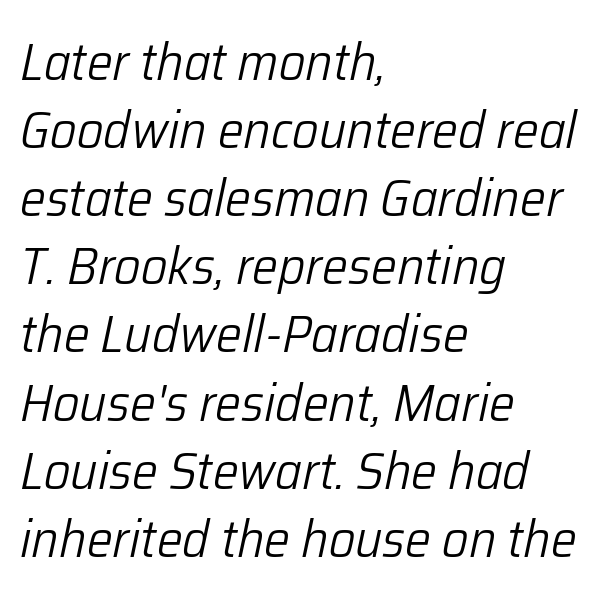
The rag falls on the right side of this text block. The zone under the glyphs is completely vacant. The passage shown leans; its letterforms are oblique. Proportional: the letters do not fall into vertical columns.
